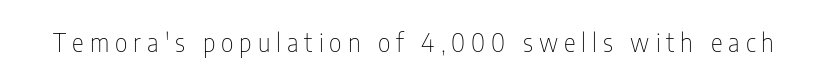
The characters are drawn with everyday or finer stroke widths. No word sits above an underline. Is there any slant? The stems are plumb. The type is letterspaced generously, with wide tracking.
